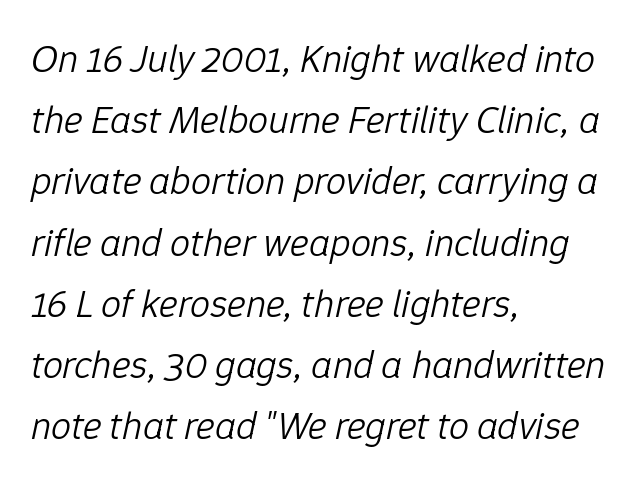
The image shows 40 px light type, italic (leaning right); set left-aligned, normal line spacing (1.53x), normal letter spacing, not underlined; low stroke contrast and a medium x-height.
